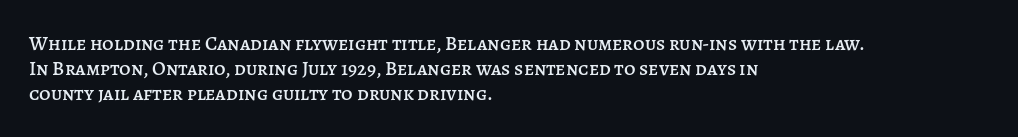
{"italic": "no", "underline": "no", "align": "left", "line_spacing": "normal", "line_spacing_ratio": 1.26, "letter_spacing": "normal", "letter_spacing_em": 0.0, "glyph_px": 20}
